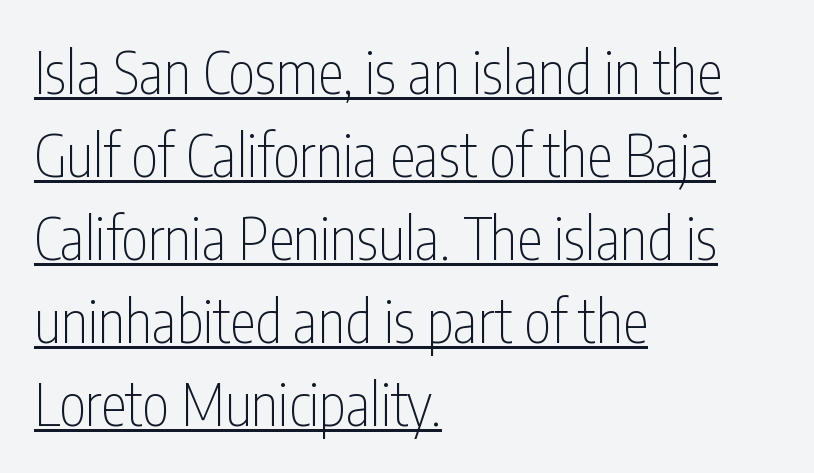
The image shows 58 px thin, condensed sans-serif type, upright; set left-aligned, normal line spacing (1.43x), normal letter spacing, underlined; low stroke contrast and a medium x-height.
